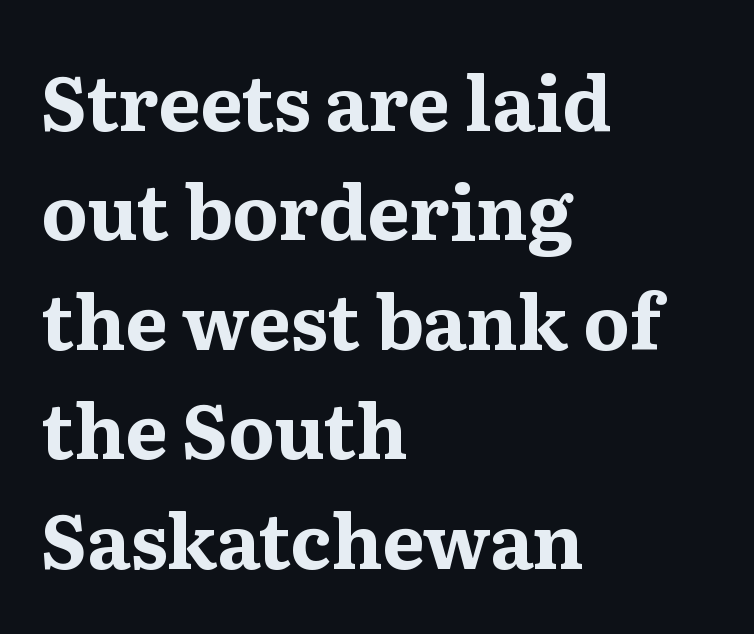
{"serif": "yes", "italic": "no", "bold": "yes", "weight": "bold", "width": "normal", "stroke_contrast": "medium", "x_height": "medium", "monospaced": "no", "underline": "no", "align": "left", "line_spacing": "normal", "line_spacing_ratio": 1.46, "letter_spacing": "normal", "letter_spacing_em": 0.0, "glyph_px": 75}
